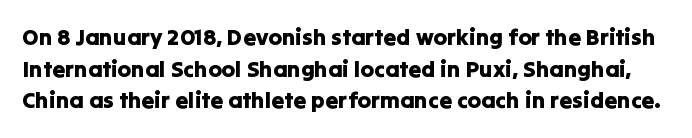
Q: Is the text italic (slanted)? A: No, it is upright.
Q: Is the text underlined? A: No.
Q: Is the spacing between letters normal or unusually wide? A: Normal.
Q: Is the spacing between lines tight, normal or loose? A: Normal.
